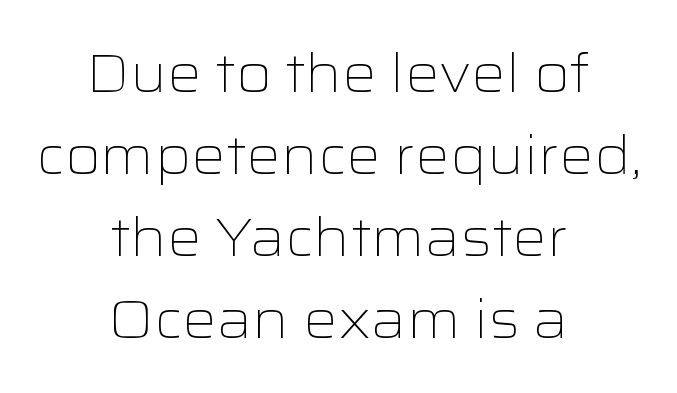
The image shows 54 px light, wide sans-serif type, upright; set centered, normal line spacing (1.52x), normal letter spacing, not underlined; low stroke contrast and a medium x-height.
